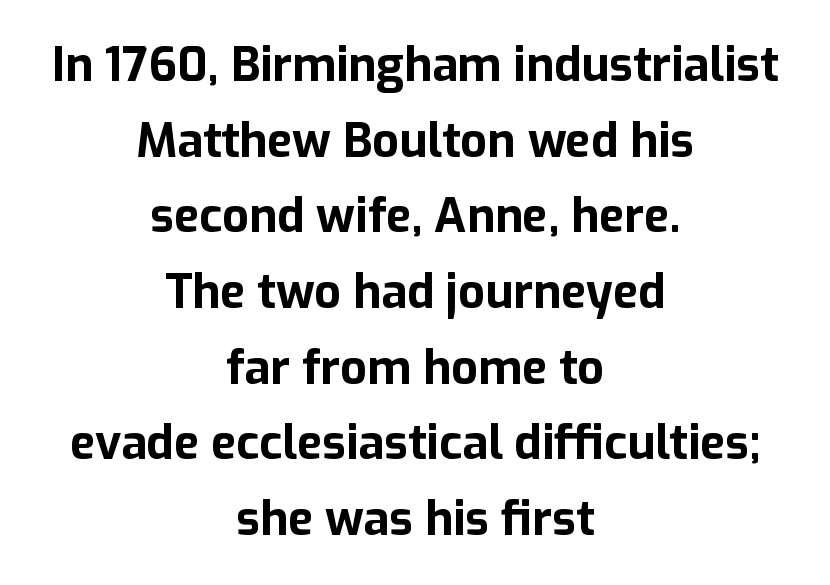
Q: Is the text bold? A: Yes.
Q: Is the text italic (slanted)? A: No, it is upright.
Q: Is the typeface a serif or a sans-serif typeface? A: Sans-serif.
Q: Is the text underlined? A: No.
Q: How is the paragraph aligned? A: Centered.
Q: Is the spacing between letters normal or unusually wide? A: Normal.
Q: Is the spacing between lines tight, normal or loose? A: Normal.
Q: Width (condensed, normal, or wide)? A: Normal.
Q: Stroke contrast? A: Low.
Q: x-height? A: Medium.
Q: Monospaced? A: No.
